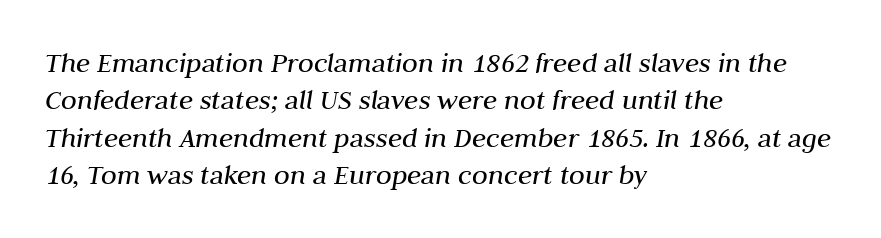
The rendering keeps characters at their native spacing. The ragged edge is on the right, which tells us the setting is flush left. Ink coverage per letter is moderate at most. Interline gaps are of average width in this sample.
